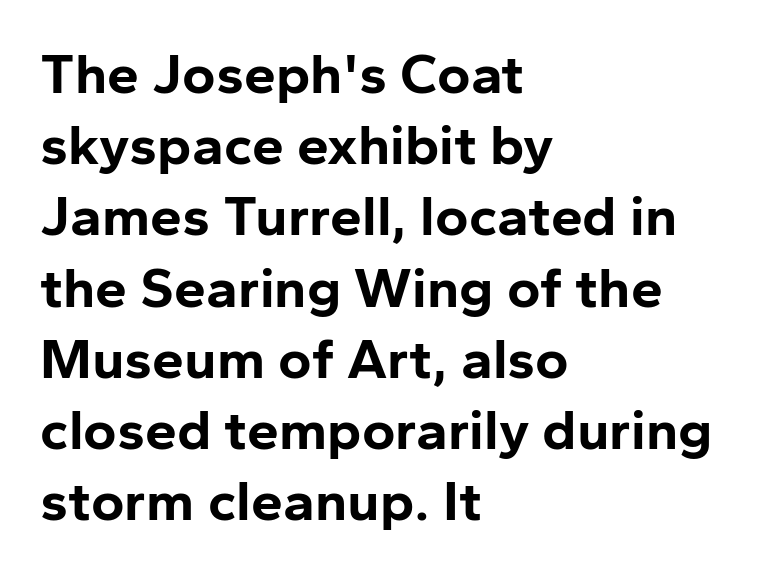
{"serif": "no", "italic": "no", "bold": "yes", "weight": "bold", "width": "normal", "stroke_contrast": "low", "x_height": "medium", "monospaced": "no", "underline": "no", "align": "left", "line_spacing": "normal", "line_spacing_ratio": 1.25, "letter_spacing": "normal", "letter_spacing_em": 0.0, "glyph_px": 57}
